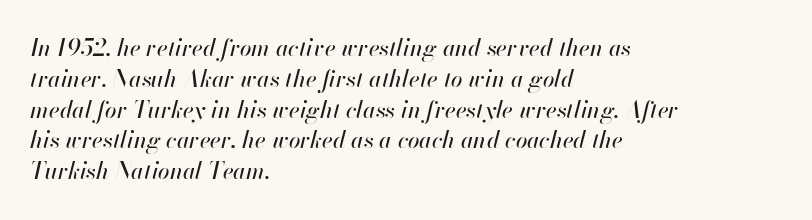
{"italic": "yes", "lean": "right", "slant_degrees": 13, "underline": "no", "align": "left", "line_spacing": "normal", "line_spacing_ratio": 1.34, "letter_spacing": "normal", "letter_spacing_em": 0.0, "glyph_px": 23}
